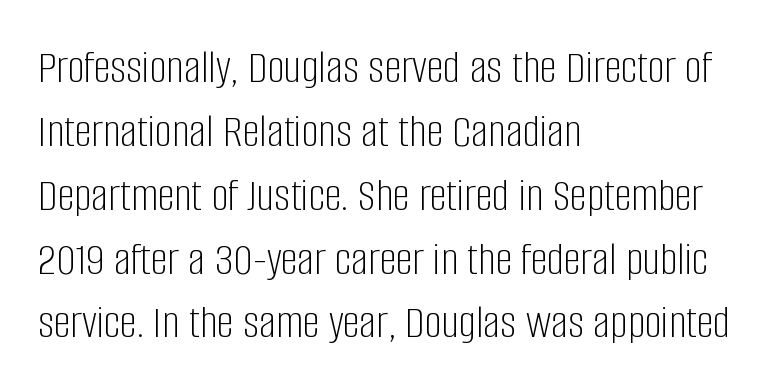
{"serif": "no", "italic": "no", "bold": "no", "weight": "light", "width": "condensed", "stroke_contrast": "low", "x_height": "large", "monospaced": "no", "underline": "no", "align": "left", "line_spacing": "normal", "line_spacing_ratio": 1.33, "letter_spacing": "normal", "letter_spacing_em": 0.0, "glyph_px": 48}
